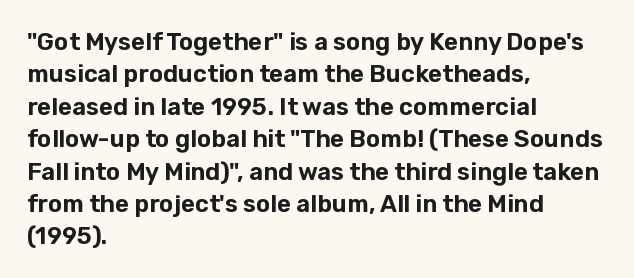
The image shows 24 px text type, upright; set left-aligned, normal line spacing (1.35x), normal letter spacing, not underlined.
